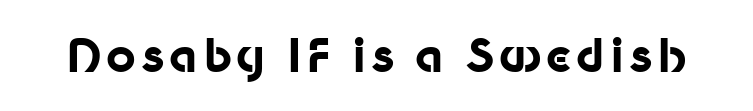
Every stem runs plumb, perpendicular to the baseline. Its strokes are broad and dark, the hallmark of bold type. What kind of face is this? One without serifs — a sans. Type without underlining.
